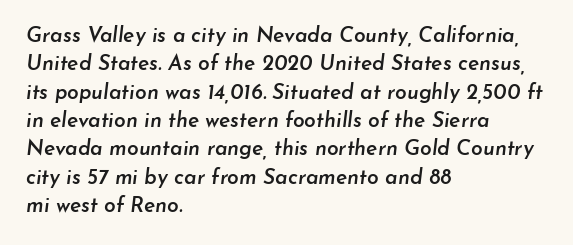
The image shows 21 px text type, italic (leaning right); set left-aligned, normal line spacing (1.35x), normal letter spacing, not underlined.
